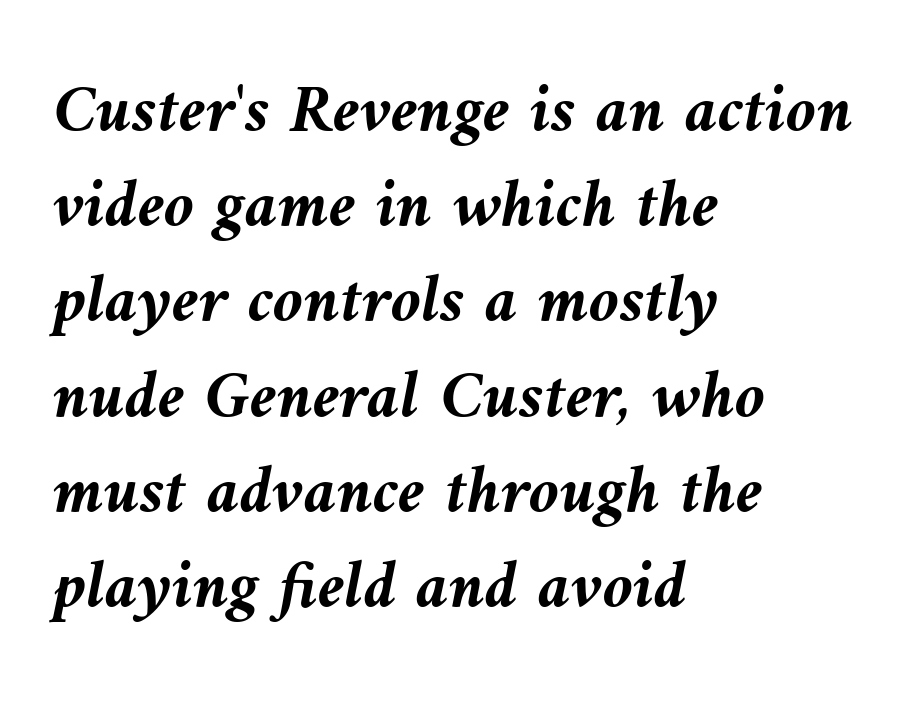
Proportional: the letters do not fall into vertical columns. Here the glyphs are tracked normally, forming tight word shapes. Interline gaps are of average width in this sample. Leftover space on each line is placed entirely after the last word. Summary of weight: heavy, a full bold.
